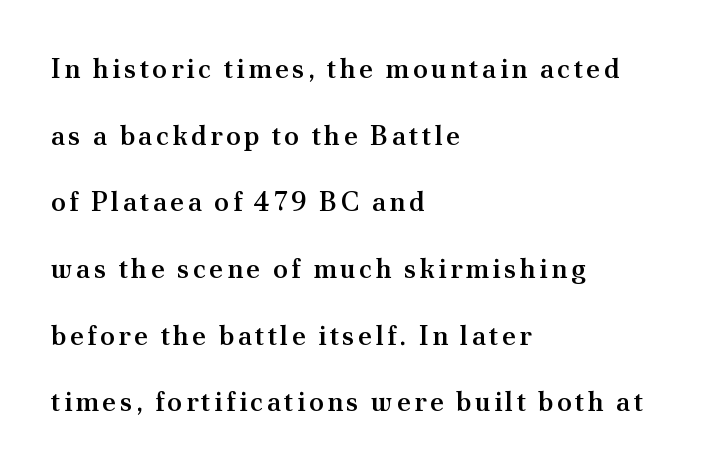
The image shows 27 px text type, upright; set left-aligned, loose line spacing (2.47x), not underlined.
